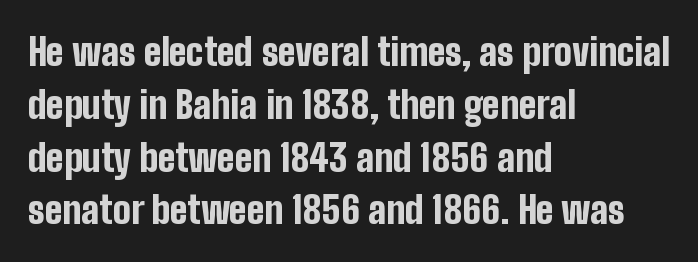
{"serif": "no", "italic": "no", "bold": "yes", "weight": "bold", "width": "condensed", "stroke_contrast": "low", "x_height": "medium", "monospaced": "no", "underline": "no", "align": "left", "line_spacing": "normal", "line_spacing_ratio": 1.39, "letter_spacing": "normal", "letter_spacing_em": 0.0, "glyph_px": 38}
